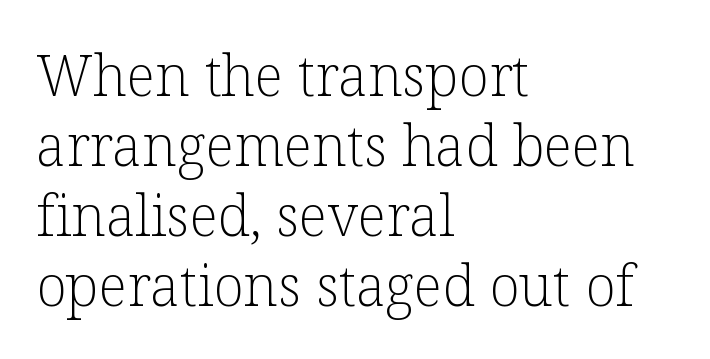
{"serif": "yes", "italic": "no", "bold": "no", "weight": "light", "width": "normal", "stroke_contrast": "low", "x_height": "medium", "monospaced": "no", "underline": "no", "align": "left", "line_spacing": "normal", "line_spacing_ratio": 1.25, "letter_spacing": "normal", "letter_spacing_em": 0.0, "glyph_px": 56}
